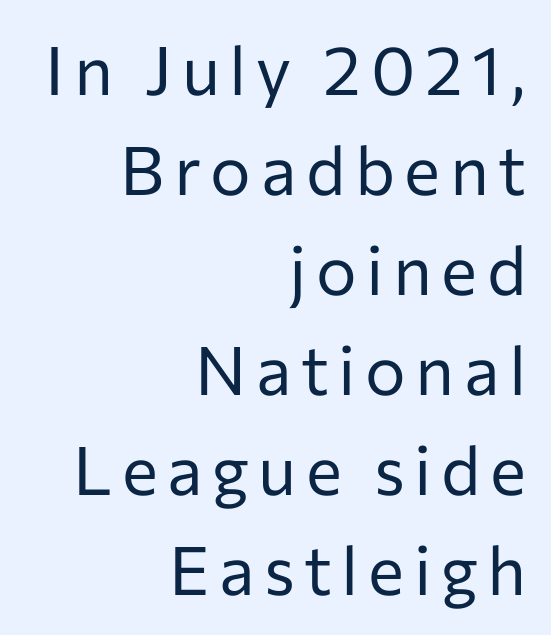
Bold? No — there's no thickening of the strokes. This sample keeps an unexceptional amount of space between lines. Check under the words: just untouched page. Italic? Not at all — the glyphs are vertical. The lines are quadded right. In terms of letterform style, serifs are entirely absent.
